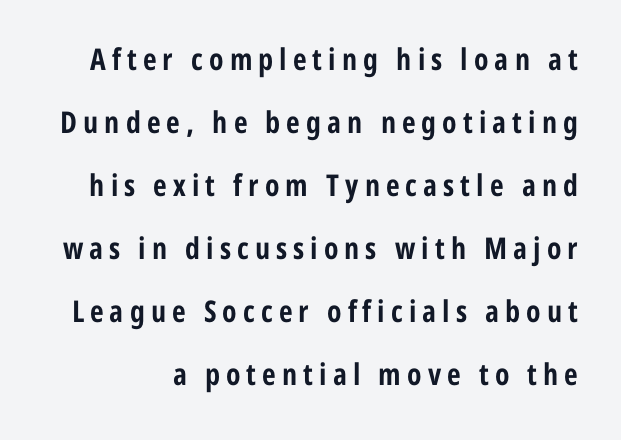
Q: Is the text bold? A: Yes.
Q: Is the text italic (slanted)? A: No, it is upright.
Q: Is the typeface a serif or a sans-serif typeface? A: Sans-serif.
Q: Is the text underlined? A: No.
Q: Is the spacing between letters normal or unusually wide? A: Unusually wide.
Q: Is the spacing between lines tight, normal or loose? A: Loose.
Q: Width (condensed, normal, or wide)? A: Condensed.
Q: Stroke contrast? A: Low.
Q: x-height? A: Medium.
Q: Monospaced? A: No.
